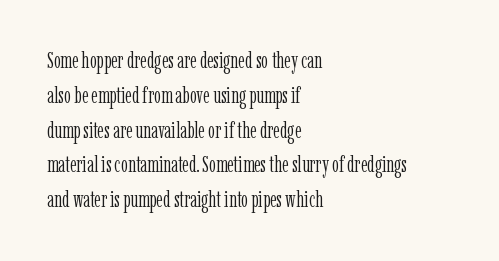
All the whitespace from short lines collects on the right. No extra tracking has been applied to these lines. Characters remain perfectly vertical along every line. The space beneath each line is pristine and unruled. Vertical stems look standard width or narrower in stroke.
